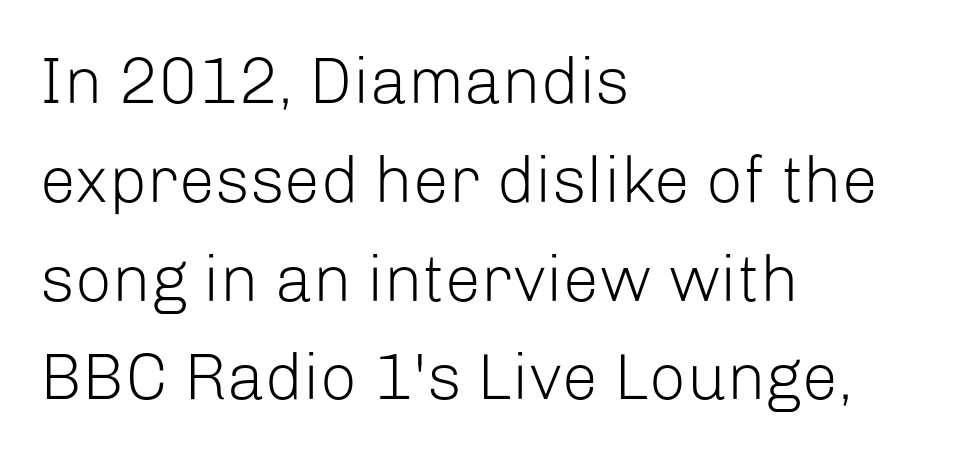
The image shows 65 px light sans-serif type, upright; set left-aligned, normal line spacing (1.52x), normal letter spacing, not underlined; low stroke contrast and a medium x-height.
